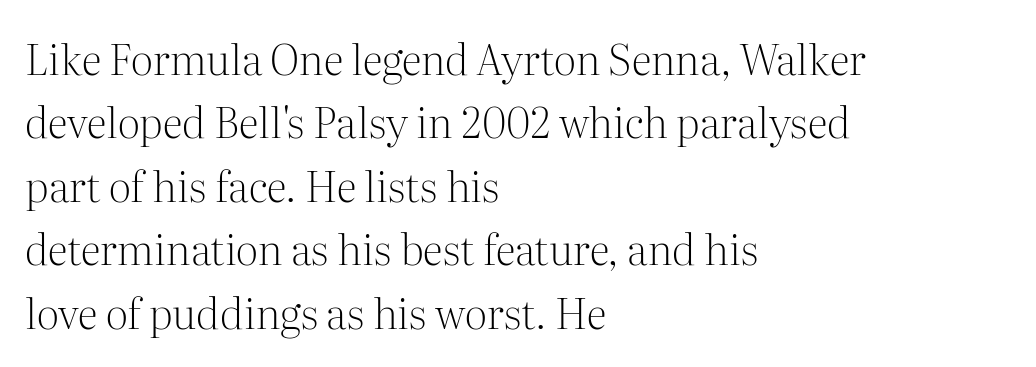
Is there much room between lines? A standard amount, neither cramped nor airy. Posture: vertical. Summary of weight: not heavy and not bold. Beneath every word, the page is bare.
